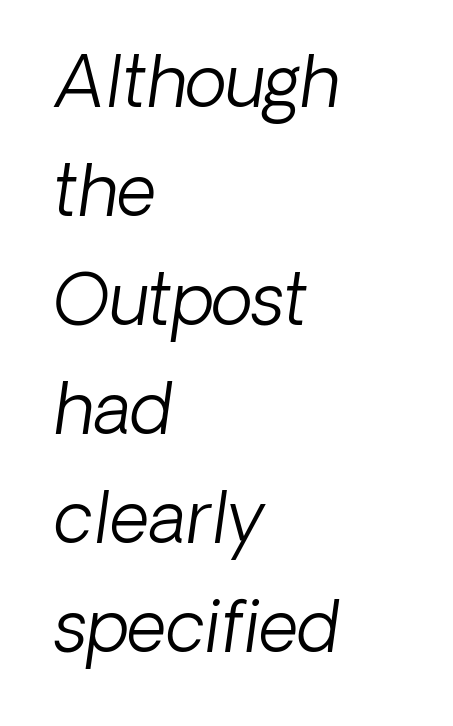
The image shows 69 px light type, italic (leaning right); set left-aligned, normal line spacing (1.58x), normal letter spacing, not underlined; low stroke contrast and a medium x-height.
